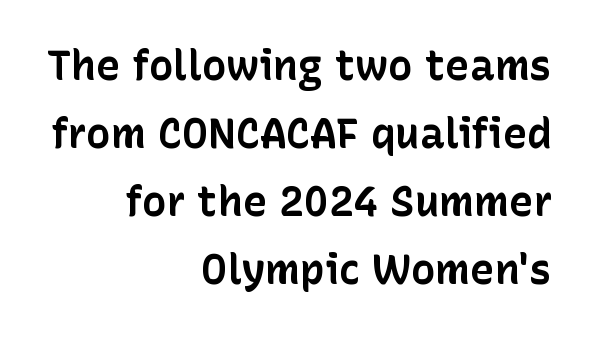
Q: Is the text bold? A: Yes.
Q: Is the text italic (slanted)? A: No, it is upright.
Q: Is the typeface a serif or a sans-serif typeface? A: Sans-serif.
Q: Is the text underlined? A: No.
Q: How is the paragraph aligned? A: Right-aligned.
Q: Is the spacing between letters normal or unusually wide? A: Normal.
Q: Is the spacing between lines tight, normal or loose? A: Normal.
Q: Width (condensed, normal, or wide)? A: Normal.
Q: Stroke contrast? A: Low.
Q: x-height? A: Medium.
Q: Monospaced? A: No.
